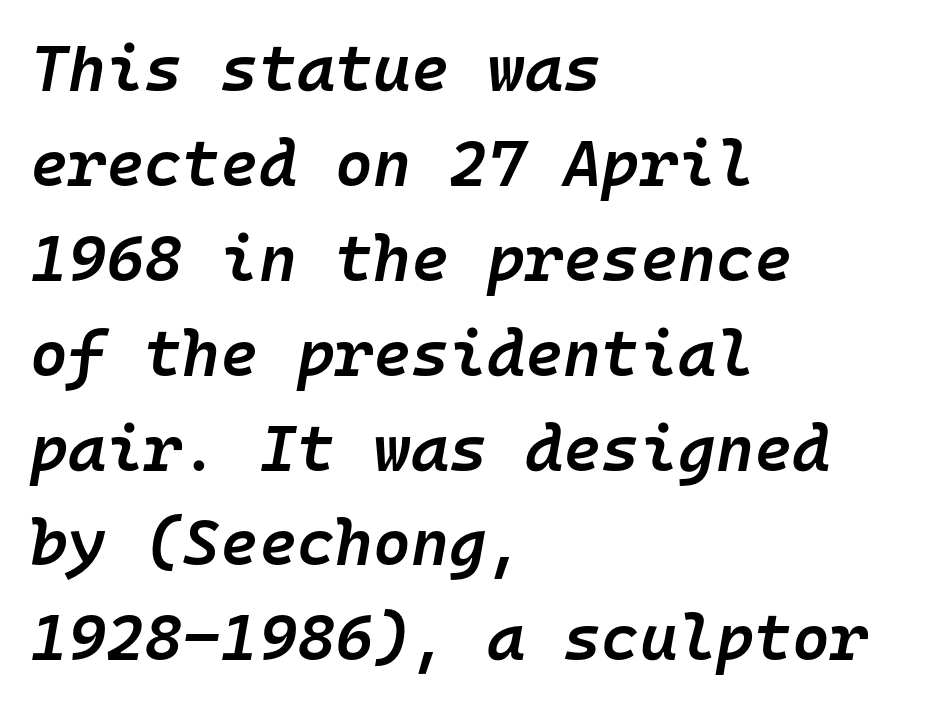
Which margin do the lines hug? The left one — the right edge is uneven. There is no visible air inserted between adjacent glyphs. The glyphs are unaccompanied by any horizontal stroke below them. The typography opts for an oblique posture over an upright one.
